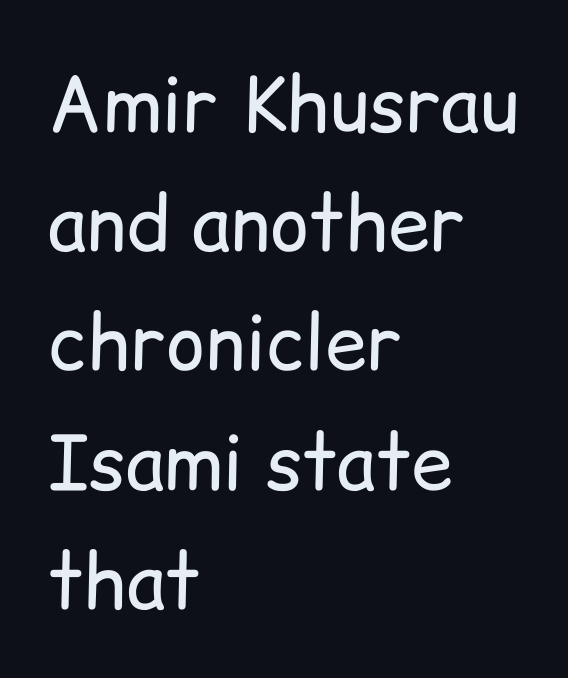
Posture: vertical. The letters advance in unequal steps, a hallmark of proportional type. Decoration check: the copy has no underline. The block of text has a typical density, with ordinary space between rows.
